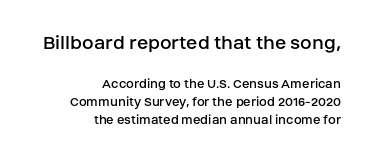
The image shows 21 px text type, upright; set right-aligned, normal line spacing (1.32x), normal letter spacing, not underlined; the first (top) block is 1.5x larger.
